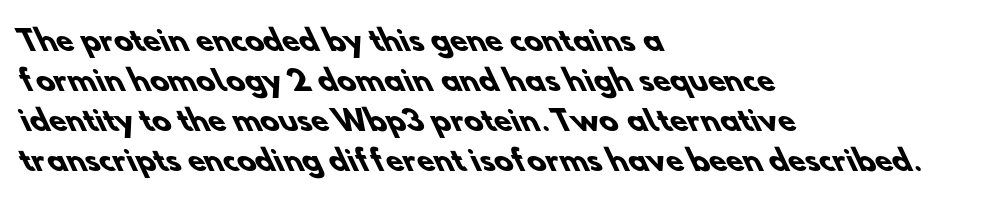
Q: Is the text bold? A: Yes.
Q: Is the typeface a serif or a sans-serif typeface? A: Sans-serif.
Q: Is the text underlined? A: No.
Q: How is the paragraph aligned? A: Left-aligned.
Q: Is the spacing between letters normal or unusually wide? A: Normal.
Q: Is the spacing between lines tight, normal or loose? A: Normal.
Q: Width (condensed, normal, or wide)? A: Normal.
Q: Stroke contrast? A: Low.
Q: x-height? A: Small.
Q: Monospaced? A: No.
